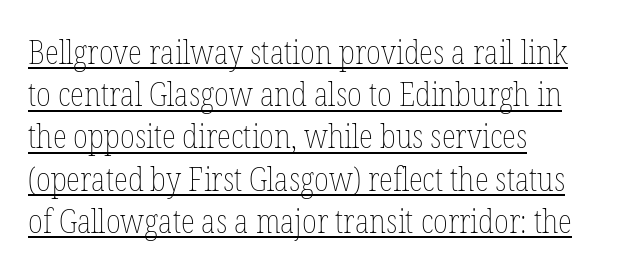
On a weight scale, this lands at 450 or below. The typesetter has applied underlining to the passage shown. Tracking here is standard; glyphs follow each other at the usual distance. A classic flush-left, rag-right setting is used for this passage.
